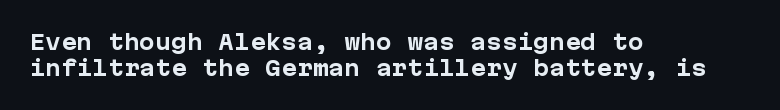
Q: Is the text bold? A: Yes.
Q: Is the text italic (slanted)? A: No, it is upright.
Q: Is the text underlined? A: No.
Q: How is the paragraph aligned? A: Left-aligned.
Q: Is the spacing between letters normal or unusually wide? A: Normal.
